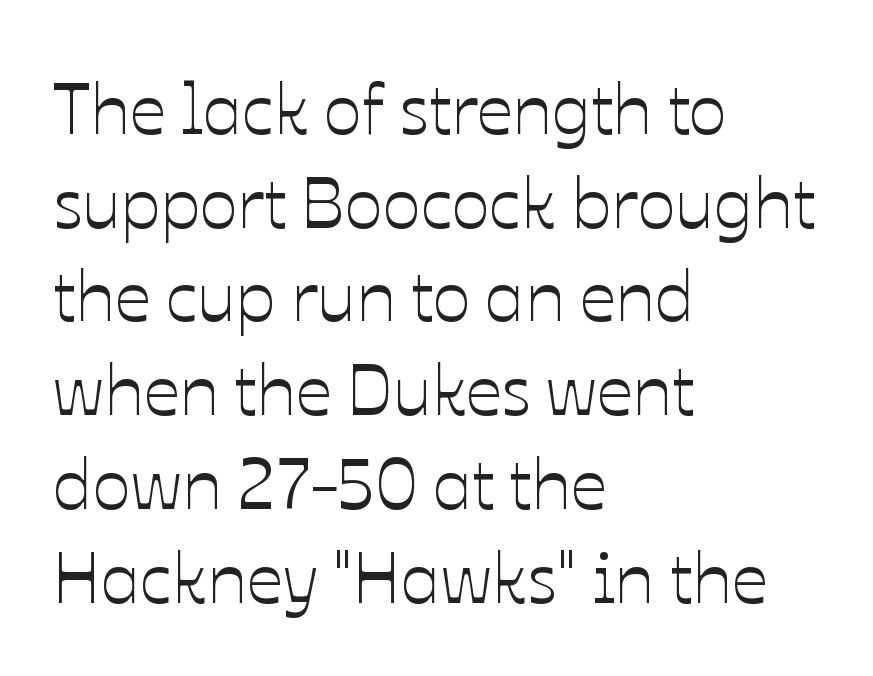
Q: Is the text italic (slanted)? A: No, it is upright.
Q: Is the text underlined? A: No.
Q: How is the paragraph aligned? A: Left-aligned.
Q: Is the spacing between letters normal or unusually wide? A: Normal.
Q: Is the spacing between lines tight, normal or loose? A: Normal.
Q: Width (condensed, normal, or wide)? A: Normal.
Q: Stroke contrast? A: Low.
Q: x-height? A: Medium.
Q: Monospaced? A: No.
